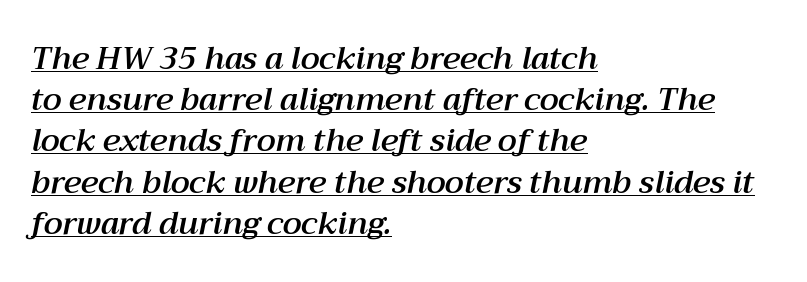
Would a proofreader flag this as italicized? Yes. Left-aligned paragraph, ragged on the right. This is underlined copy, the kind a proofreader might mark for attention. Do the characters align in a grid? No, the font is proportional. Regular leading. The passage shown has conventional tracking throughout.
